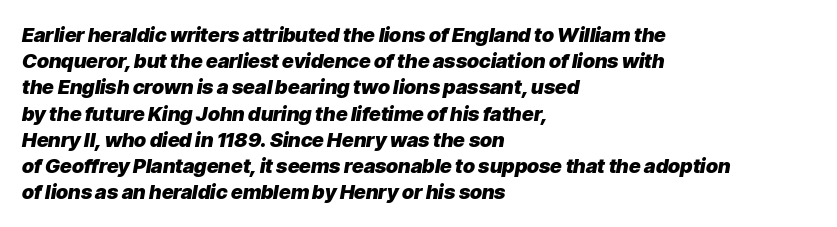
The image shows 20 px bold type, italic (leaning right); set left-aligned, normal line spacing (1.31x), normal letter spacing, not underlined.
